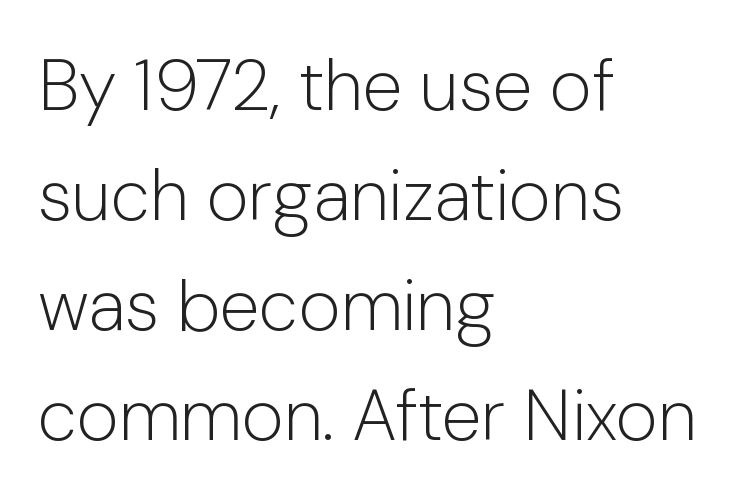
The image shows 72 px light sans-serif type, upright; set left-aligned, normal line spacing (1.53x), normal letter spacing, not underlined; low stroke contrast and a medium x-height.
